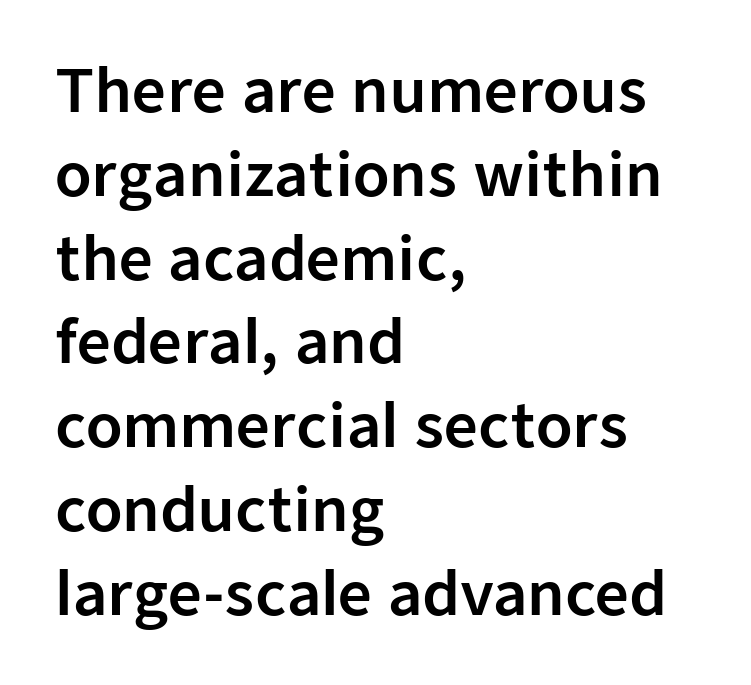
{"serif": "no", "italic": "no", "width": "normal", "stroke_contrast": "low", "x_height": "medium", "monospaced": "no", "underline": "no", "align": "left", "line_spacing": "normal", "line_spacing_ratio": 1.42, "letter_spacing": "normal", "letter_spacing_em": 0.0, "glyph_px": 59}
